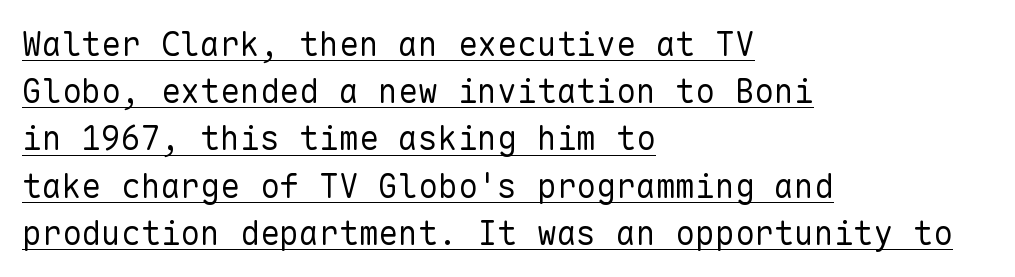
Q: Is the text bold? A: No.
Q: Is the text italic (slanted)? A: No, it is upright.
Q: Is the typeface a serif or a sans-serif typeface? A: Sans-serif.
Q: Is the text underlined? A: Yes.
Q: How is the paragraph aligned? A: Left-aligned.
Q: Is the spacing between letters normal or unusually wide? A: Normal.
Q: Is the spacing between lines tight, normal or loose? A: Normal.
Q: Width (condensed, normal, or wide)? A: Normal.
Q: Stroke contrast? A: Low.
Q: x-height? A: Medium.
Q: Monospaced? A: Yes.
